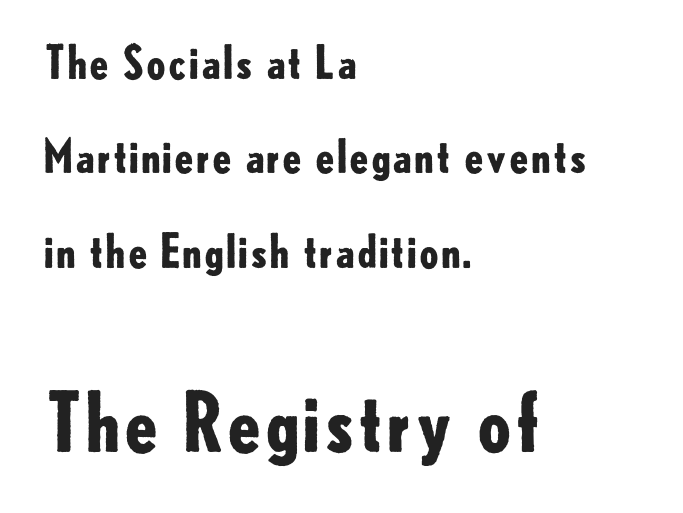
The image shows 79 px bold sans-serif type, upright; set left-aligned, loose line spacing (2.1x), normal letter spacing, not underlined; the second (bottom) block is 1.76x larger; low stroke contrast and a small x-height.
